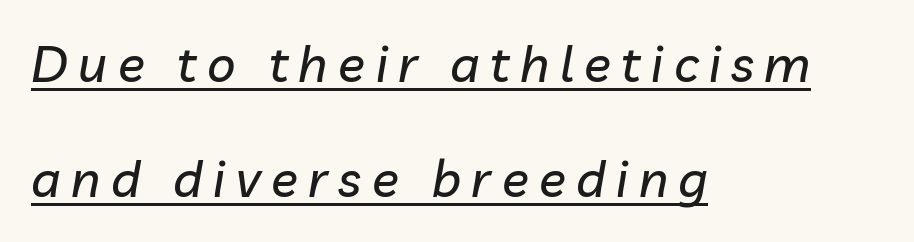
Q: Is the text italic (slanted)? A: Yes, it leans right by about 10 degrees.
Q: Is the text underlined? A: Yes.
Q: How is the paragraph aligned? A: Left-aligned.
Q: Is the spacing between letters normal or unusually wide? A: Unusually wide.
Q: Is the spacing between lines tight, normal or loose? A: Loose.
Q: Width (condensed, normal, or wide)? A: Normal.
Q: Stroke contrast? A: Low.
Q: x-height? A: Medium.
Q: Monospaced? A: No.
